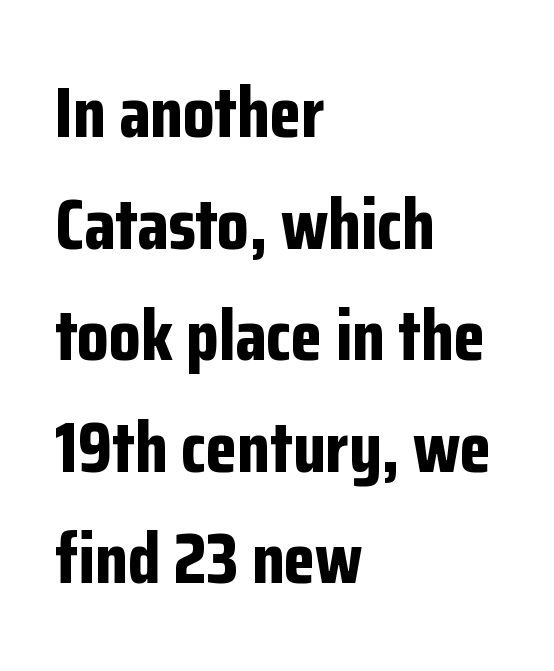
Q: Is the text bold? A: Yes.
Q: Is the text italic (slanted)? A: No, it is upright.
Q: Is the typeface a serif or a sans-serif typeface? A: Sans-serif.
Q: Is the text underlined? A: No.
Q: How is the paragraph aligned? A: Left-aligned.
Q: Is the spacing between letters normal or unusually wide? A: Normal.
Q: Is the spacing between lines tight, normal or loose? A: Normal.
Q: Width (condensed, normal, or wide)? A: Condensed.
Q: Stroke contrast? A: Low.
Q: x-height? A: Medium.
Q: Monospaced? A: No.
